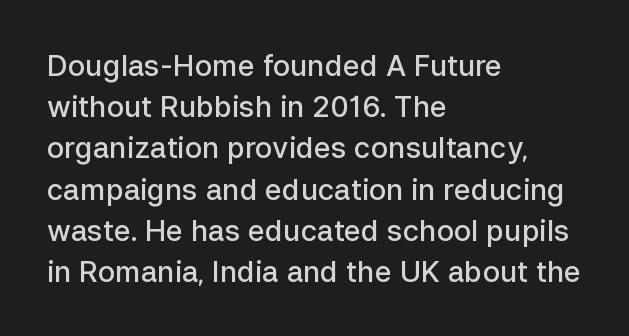
{"serif": "no", "italic": "no", "bold": "semi", "weight": "semibold", "width": "normal", "stroke_contrast": "low", "x_height": "medium", "monospaced": "no", "underline": "no", "align": "left", "line_spacing": "normal", "line_spacing_ratio": 1.42, "letter_spacing": "normal", "letter_spacing_em": 0.0, "glyph_px": 29}
